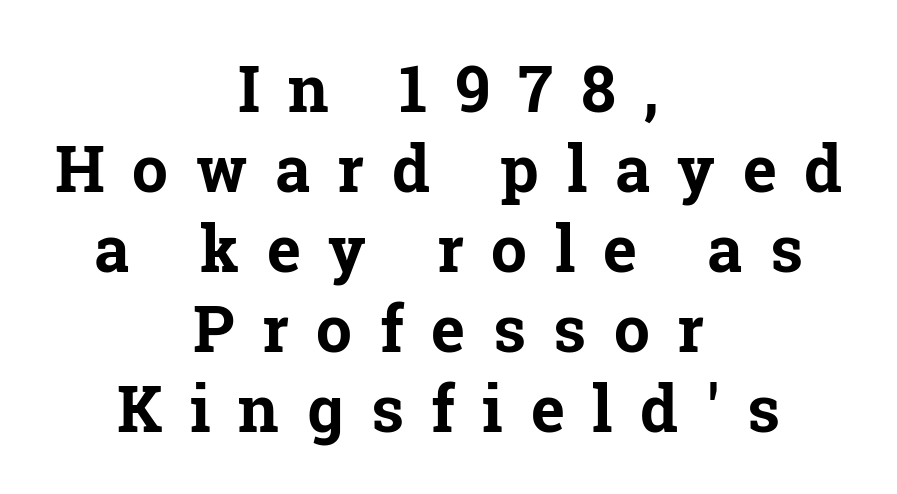
Q: Is the text bold? A: Yes.
Q: Is the text italic (slanted)? A: No, it is upright.
Q: Is the typeface a serif or a sans-serif typeface? A: Serif.
Q: Is the text underlined? A: No.
Q: How is the paragraph aligned? A: Centered.
Q: Is the spacing between letters normal or unusually wide? A: Unusually wide.
Q: Is the spacing between lines tight, normal or loose? A: Normal.
Q: Width (condensed, normal, or wide)? A: Normal.
Q: Stroke contrast? A: Low.
Q: x-height? A: Medium.
Q: Monospaced? A: No.
